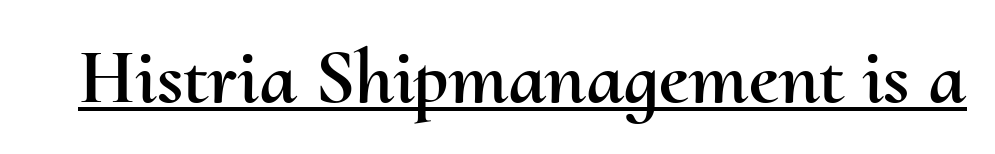
Q: Is the text italic (slanted)? A: No, it is upright.
Q: Is the text underlined? A: Yes.
Q: Is the spacing between letters normal or unusually wide? A: Normal.
Q: Width (condensed, normal, or wide)? A: Normal.
Q: Stroke contrast? A: Medium.
Q: x-height? A: Small.
Q: Monospaced? A: No.
